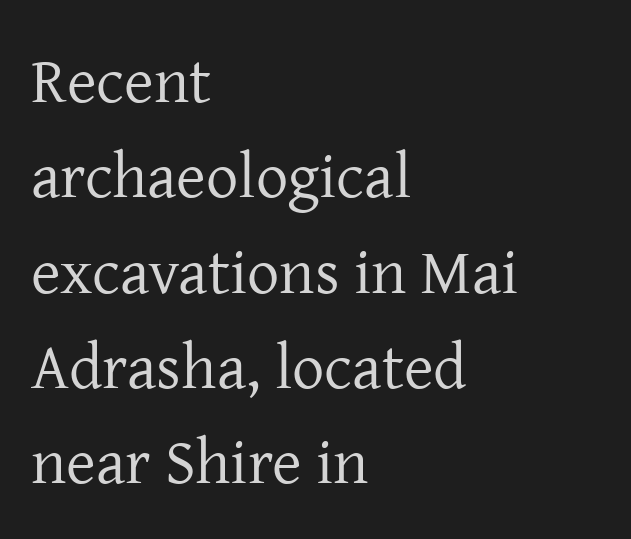
{"serif": "yes", "italic": "no", "bold": "no", "weight": "regular", "width": "normal", "stroke_contrast": "low", "x_height": "medium", "monospaced": "no", "underline": "no", "align": "left", "line_spacing": "normal", "line_spacing_ratio": 1.49, "letter_spacing": "normal", "letter_spacing_em": 0.0, "glyph_px": 64}
